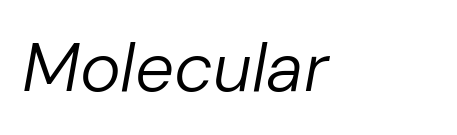
{"italic": "yes", "lean": "right", "slant_degrees": 10, "bold": "no", "weight": "regular", "width": "normal", "stroke_contrast": "low", "x_height": "medium", "monospaced": "no", "underline": "no", "align": "left", "letter_spacing": "normal", "letter_spacing_em": 0.0, "glyph_px": 69}
